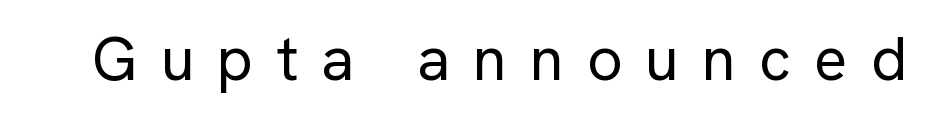
{"serif": "no", "italic": "no", "bold": "no", "weight": "regular", "width": "normal", "stroke_contrast": "low", "x_height": "medium", "monospaced": "no", "underline": "no", "letter_spacing": "wide", "letter_spacing_em": 0.37, "glyph_px": 62}
